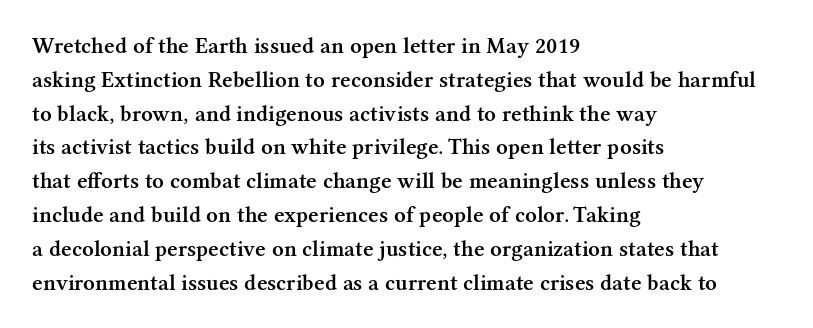
{"italic": "no", "bold": "semi", "underline": "no", "align": "left", "line_spacing": "normal", "line_spacing_ratio": 1.47, "letter_spacing": "normal", "letter_spacing_em": 0.0, "glyph_px": 23}
